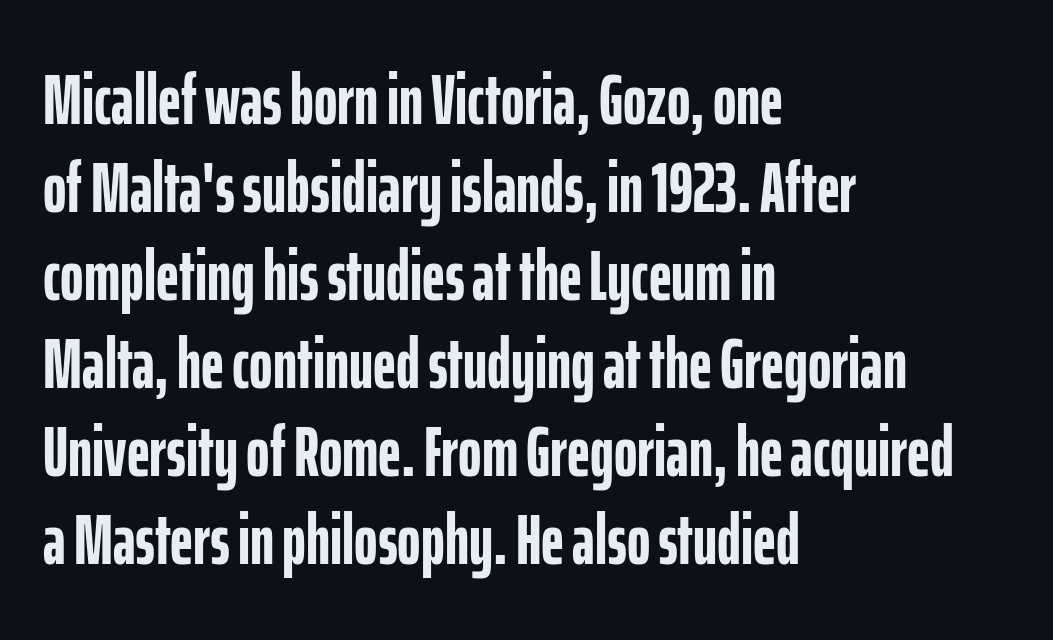
{"serif": "no", "italic": "no", "bold": "yes", "weight": "semibold", "width": "condensed", "stroke_contrast": "low", "x_height": "medium", "monospaced": "no", "underline": "no", "align": "left", "line_spacing_ratio": 1.24, "letter_spacing": "normal", "letter_spacing_em": 0.0, "glyph_px": 71}
